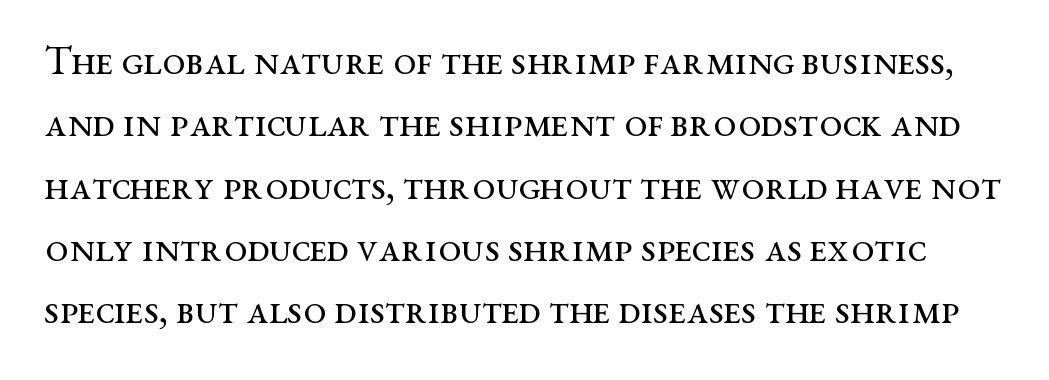
Q: Is the text bold? A: No.
Q: Is the text italic (slanted)? A: No, it is upright.
Q: Is the typeface a serif or a sans-serif typeface? A: Serif.
Q: Is the text underlined? A: No.
Q: Is the spacing between letters normal or unusually wide? A: Normal.
Q: Is the spacing between lines tight, normal or loose? A: Normal.
Q: Width (condensed, normal, or wide)? A: Wide.
Q: Stroke contrast? A: Medium.
Q: x-height? A: Medium.
Q: Monospaced? A: No.
